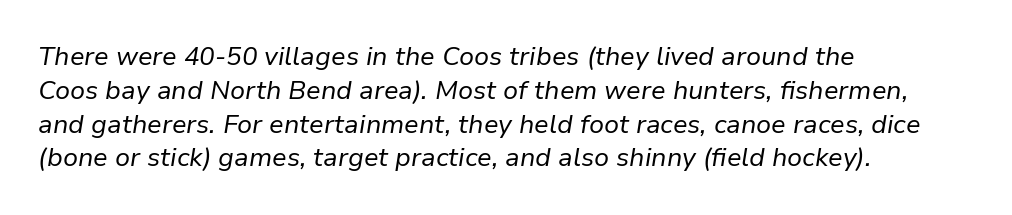
Q: Is the text bold? A: No.
Q: Is the text italic (slanted)? A: Yes, it leans right by about 9 degrees.
Q: Is the text underlined? A: No.
Q: How is the paragraph aligned? A: Left-aligned.
Q: Is the spacing between letters normal or unusually wide? A: Normal.
Q: Is the spacing between lines tight, normal or loose? A: Normal.
